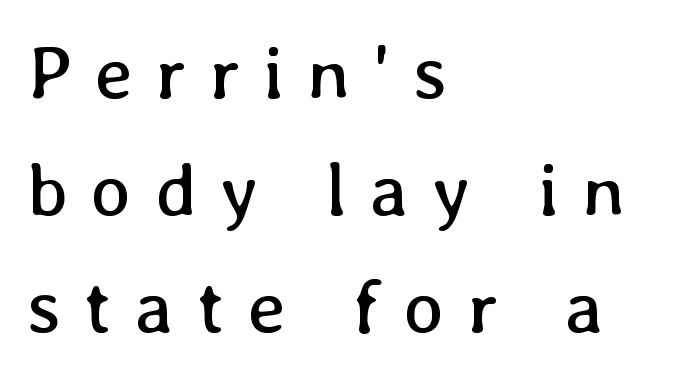
Q: Is the text bold? A: No.
Q: Is the text italic (slanted)? A: No, it is upright.
Q: Is the text underlined? A: No.
Q: How is the paragraph aligned? A: Left-aligned.
Q: Is the spacing between letters normal or unusually wide? A: Unusually wide.
Q: Is the spacing between lines tight, normal or loose? A: Normal.
Q: Width (condensed, normal, or wide)? A: Normal.
Q: Stroke contrast? A: Low.
Q: x-height? A: Medium.
Q: Monospaced? A: No.
